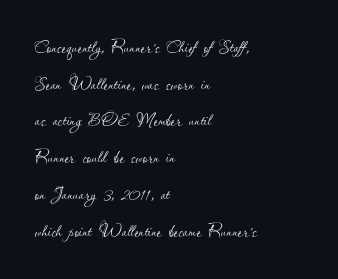
On a weight scale, this lands at 450 or below. Every row of glyphs begins at an identical x-position on the left. A typesetter would call this zero additional tracking. If you measured baseline to baseline, you'd find a middling distance. Lines of text with bare space underneath.
